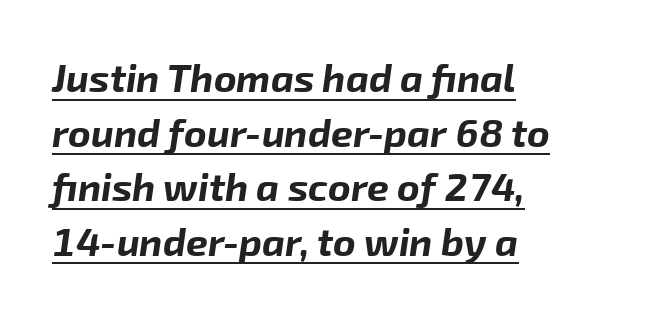
Q: Is the text bold? A: Yes.
Q: Is the text italic (slanted)? A: Yes, it leans right by about 8 degrees.
Q: Is the text underlined? A: Yes.
Q: How is the paragraph aligned? A: Left-aligned.
Q: Is the spacing between letters normal or unusually wide? A: Normal.
Q: Is the spacing between lines tight, normal or loose? A: Normal.
Q: Width (condensed, normal, or wide)? A: Normal.
Q: Stroke contrast? A: Low.
Q: x-height? A: Medium.
Q: Monospaced? A: No.
